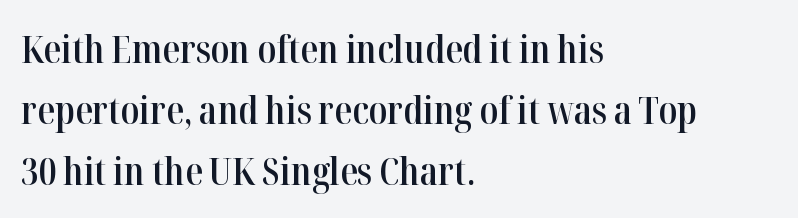
The rendering uses natural spacing where letterforms have individual widths. The type family on display is of the serif kind. The compositor pushed each line to the left boundary. Lines of text with bare space underneath. The type is set solid horizontally, with unmodified tracking. Unlike italic type, these characters show no tilt at all.
